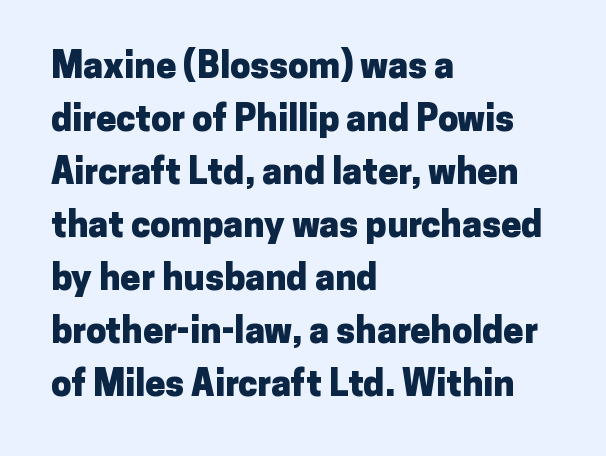
{"serif": "no", "italic": "no", "bold": "yes", "weight": "heavy", "width": "normal", "stroke_contrast": "low", "x_height": "medium", "monospaced": "no", "underline": "no", "align": "left", "line_spacing": "normal", "line_spacing_ratio": 1.47, "letter_spacing": "normal", "letter_spacing_em": 0.0, "glyph_px": 36}
